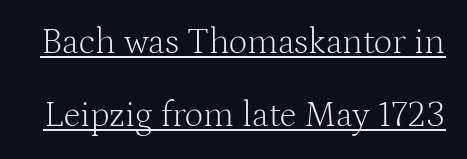
Q: Is the text bold? A: No.
Q: Is the text italic (slanted)? A: No, it is upright.
Q: Is the typeface a serif or a sans-serif typeface? A: Serif.
Q: Is the text underlined? A: Yes.
Q: Is the spacing between letters normal or unusually wide? A: Normal.
Q: Is the spacing between lines tight, normal or loose? A: Loose.
Q: Width (condensed, normal, or wide)? A: Normal.
Q: Stroke contrast? A: Medium.
Q: x-height? A: Medium.
Q: Monospaced? A: No.
